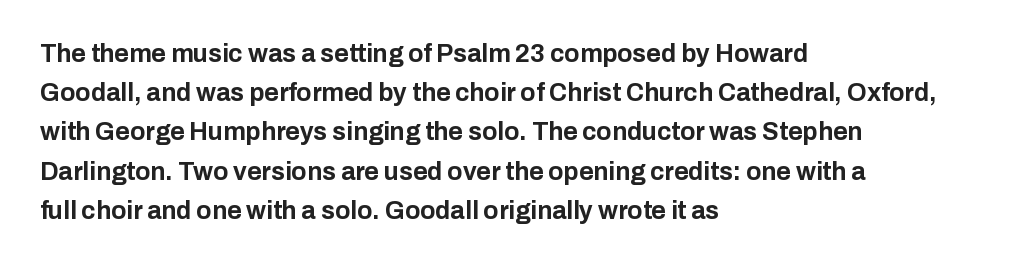
The image shows 25 px bold type, upright; set left-aligned, normal line spacing (1.57x), normal letter spacing, not underlined.
